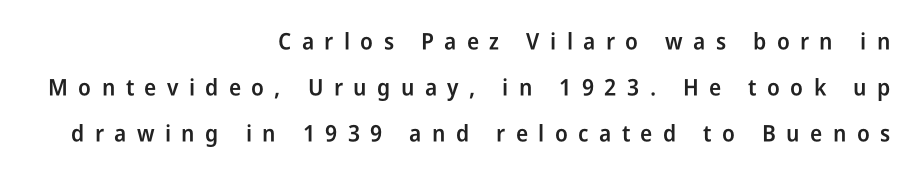
The foot of each line stays bare and open. Each new line begins a long way beneath the previous one. The glyphs have the mass of a demibold cut, below bold. The tracking reads as deliberately expanded to a designer's eye. You can tell it's not italic because the verticals are truly vertical. Leftover space on each line is placed entirely before the opening word.
